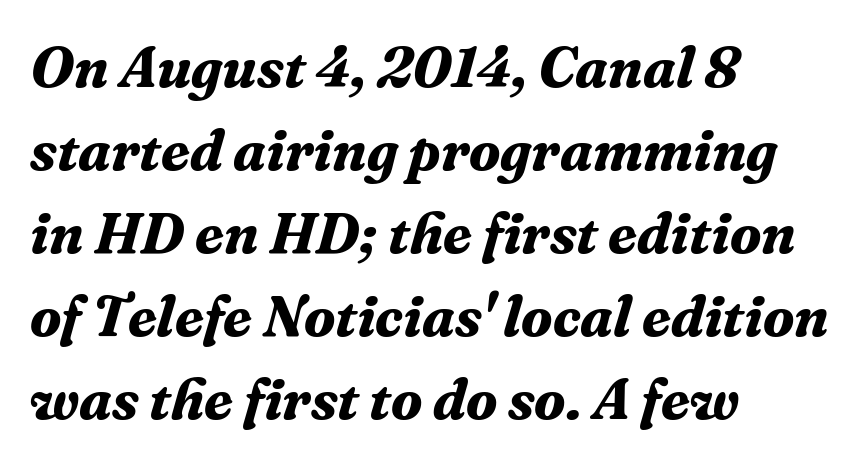
Q: Is the text bold? A: Yes.
Q: Is the text italic (slanted)? A: Yes, it leans right by about 16 degrees.
Q: Is the typeface a serif or a sans-serif typeface? A: Serif.
Q: Is the text underlined? A: No.
Q: How is the paragraph aligned? A: Left-aligned.
Q: Is the spacing between letters normal or unusually wide? A: Normal.
Q: Is the spacing between lines tight, normal or loose? A: Normal.
Q: Width (condensed, normal, or wide)? A: Normal.
Q: Stroke contrast? A: Medium.
Q: x-height? A: Medium.
Q: Monospaced? A: No.
